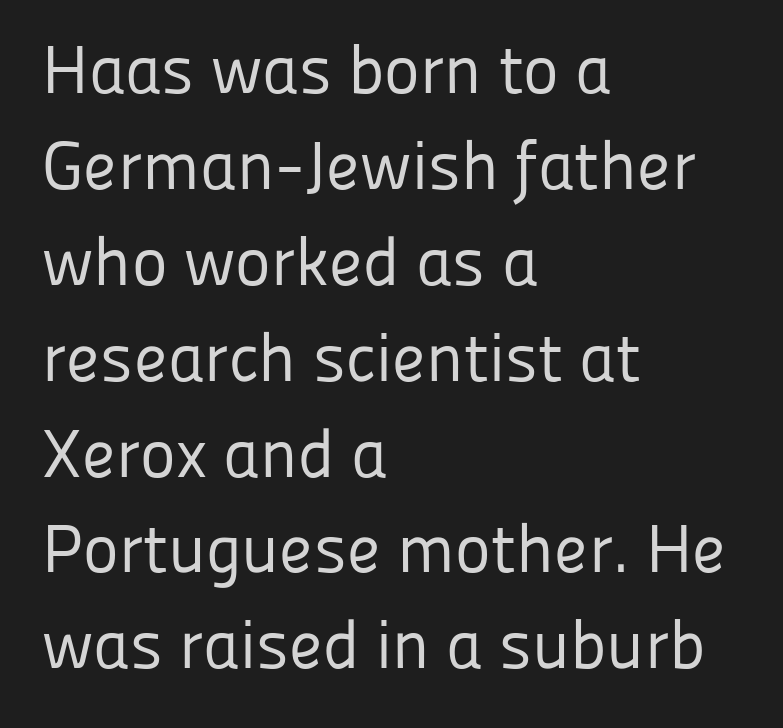
The image shows 68 px regular-weight sans-serif type, upright; set left-aligned, normal line spacing (1.41x), normal letter spacing, not underlined; low stroke contrast and a medium x-height.
